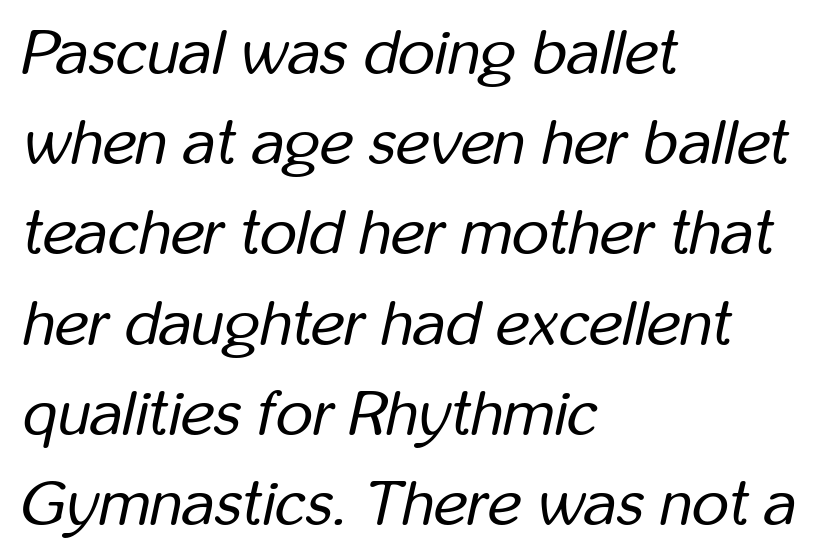
Each letter keeps its own natural width here, so spacing adapts to shape. The whole block is typeset with a tilt. The rendering keeps characters at their native spacing. The paragraph shown leans on its left margin. Weight: in the light-to-regular range.
